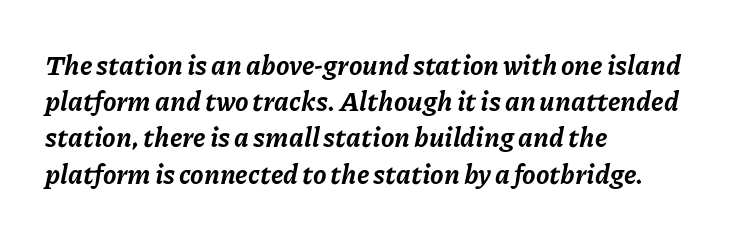
Honestly, there is no underline to notice here at all. Caption: multi-line text, flush left, ragged right. These lines sit exactly where default settings would place them. Thick stems and heavy bowls — unmistakably bold. This rendering leaves character spacing at its baseline value. Compared with ordinary roman type, these characters are visibly tilted.
